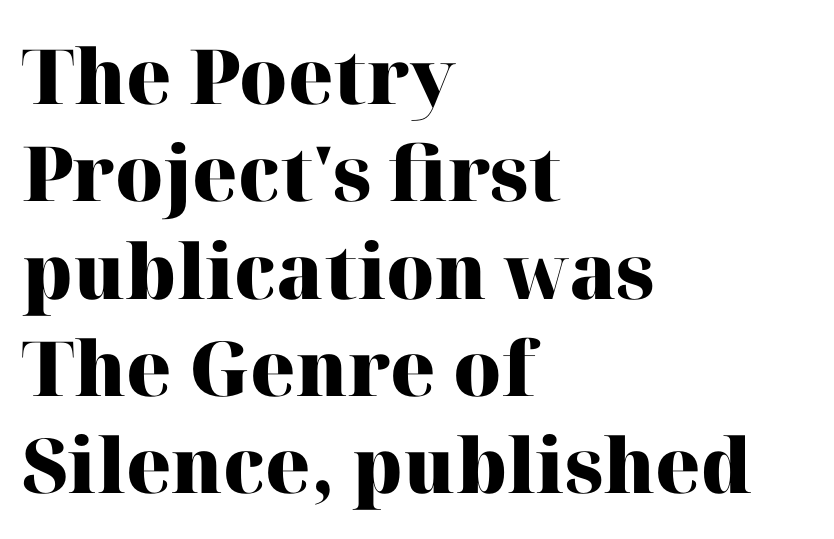
In terms of posture, this sample is upright. Spacing verdict: proportional, widths tailored to each character. These words are printed bold, with thick strokes throughout. The baseline area is clear.
